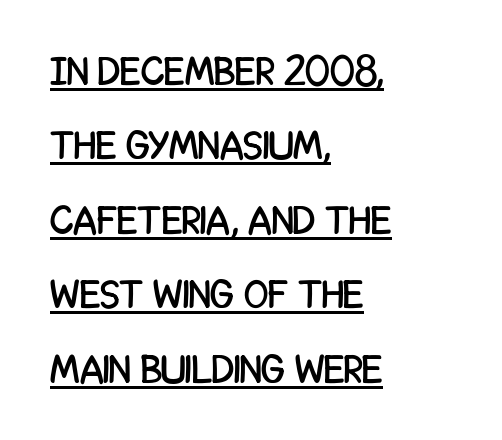
{"serif": "no", "italic": "no", "width": "condensed", "stroke_contrast": "low", "x_height": "large", "monospaced": "no", "underline": "yes", "align": "left", "line_spacing_ratio": 1.86, "letter_spacing": "normal", "letter_spacing_em": 0.0, "glyph_px": 40}
